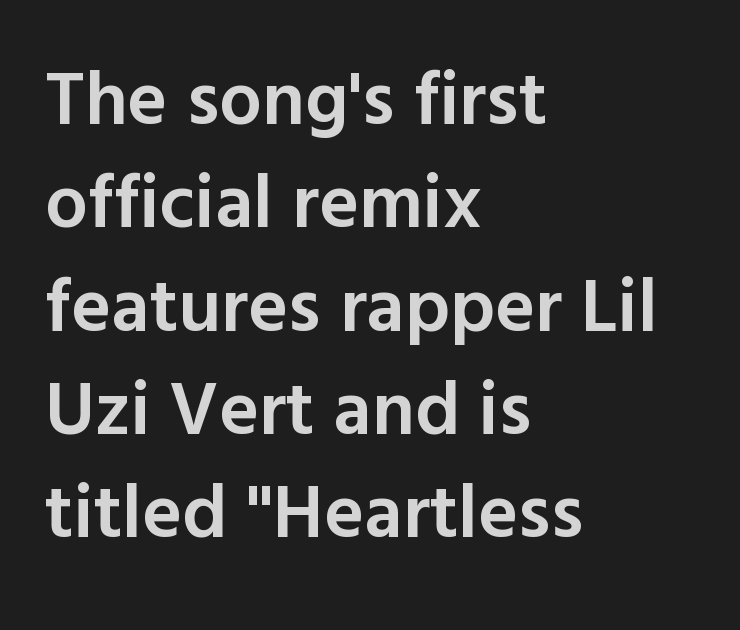
A classic flush-left, rag-right setting is used for this passage. Spacing verdict: proportional, widths tailored to each character. The lettering holds an erect, upright posture throughout. What kind of face is this? One without serifs — a sans. Letters rest on an invisible, unmarked baseline.
